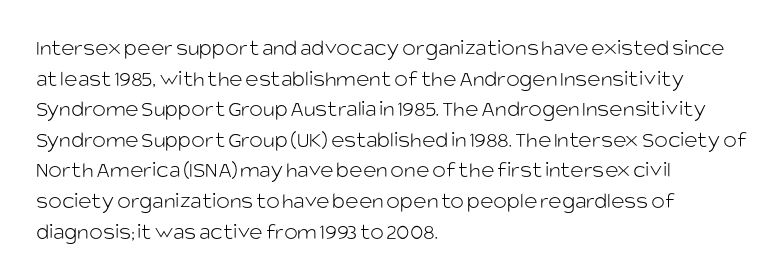
Vertical spacing — default. The text block is weighted toward the left margin, trailing off unevenly rightward. The baseline area is clear. These lines keep a tight, regular rhythm from letter to letter. No extra ink here — the face is not bold.
